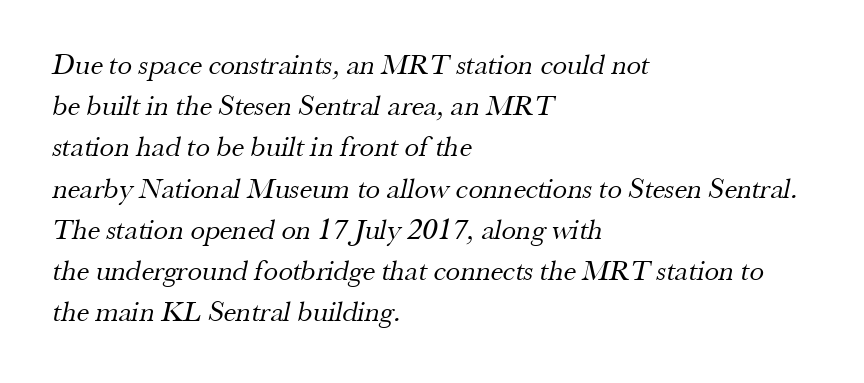
The image shows 29 px regular-weight serif type; set left-aligned, normal line spacing (1.42x), normal letter spacing, not underlined; medium stroke contrast and a small x-height.
